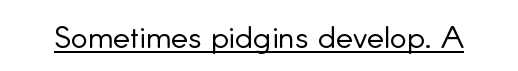
The image shows 32 px light sans-serif type, upright; set normal letter spacing, underlined; low stroke contrast and a small x-height.
